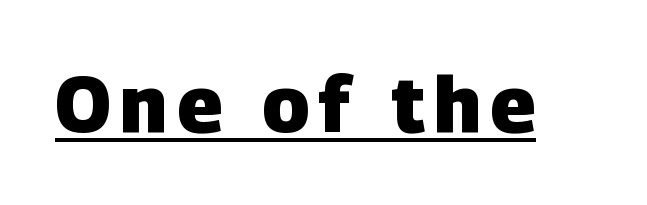
Spacing verdict: proportional, widths tailored to each character. This rendering employs a face without finishing strokes, i.e., a sans-serif. Somebody hit Ctrl+U on this one — the words are underlined. These words are printed bold, with thick strokes throughout.
